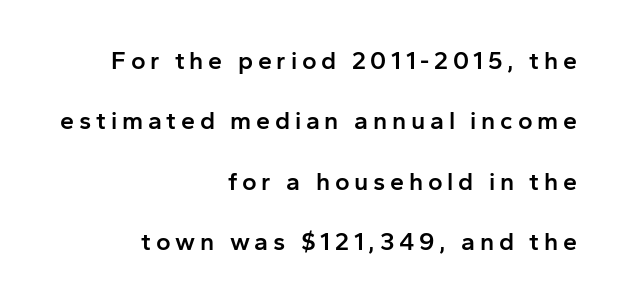
If you measured baseline to baseline, you'd find a long distance. The lettering holds an erect, upright posture throughout. The compositor pushed each line to the right boundary. Strokes here are thickened, but only to semibold level. Letters rest on an invisible, unmarked baseline.
